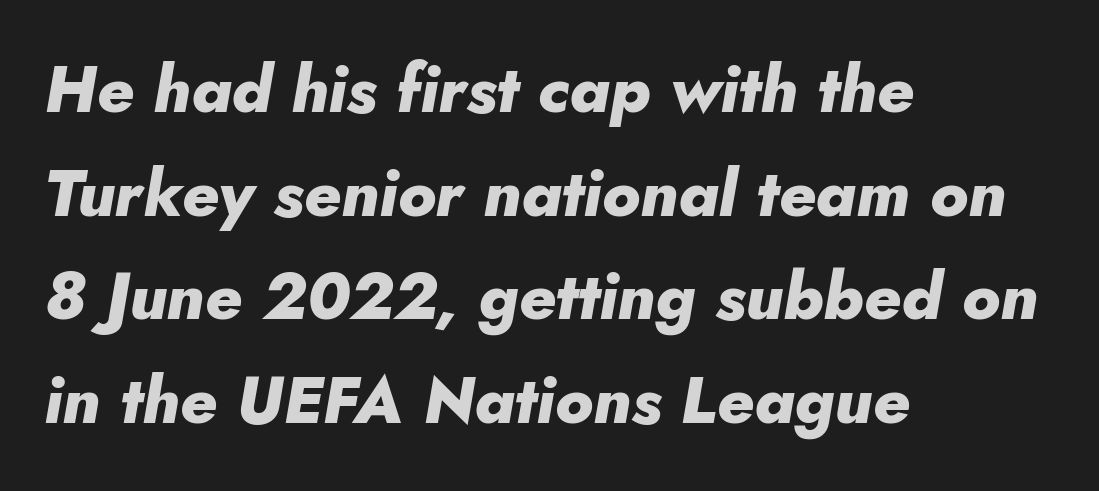
The face used here is proportionally spaced, like ordinary book or web type. The line-height multiplier appears to be the usual default. Heavy, bold letterforms. The line texture is even and compact thanks to regular tracking. A student would call this left alignment; a typographer would say flush left, rag right. The passage shown is not underscored anywhere.
